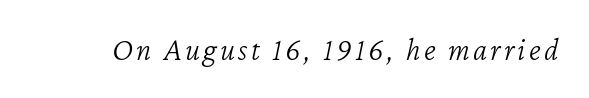
{"italic": "yes", "lean": "right", "slant_degrees": 12, "bold": "no", "weight": "light", "width": "normal", "stroke_contrast": "low", "x_height": "medium", "monospaced": "no", "underline": "no", "glyph_px": 32}
